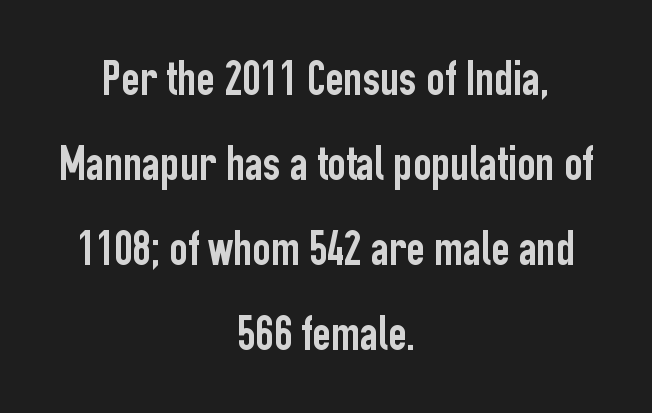
The space beneath each line is pristine and unruled. The whitespace from short lines is split evenly between both sides. Leading matches the norm, producing a regular column. Check where the strokes stop: nothing finishes them off — pure sans. Compared with typical body copy, the letter spacing here is the same.
